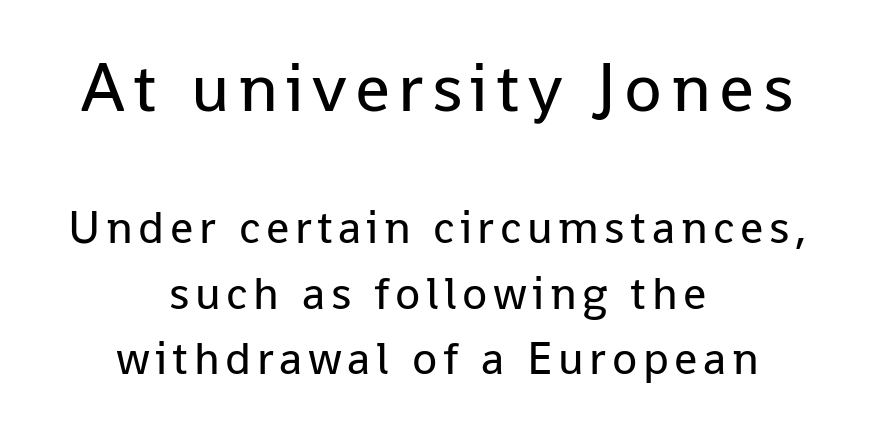
Q: Is the text bold? A: No.
Q: Is the text italic (slanted)? A: No, it is upright.
Q: Is the typeface a serif or a sans-serif typeface? A: Sans-serif.
Q: Is the text underlined? A: No.
Q: How is the paragraph aligned? A: Centered.
Q: Is the spacing between lines tight, normal or loose? A: Normal.
Q: Which block of text is set in a larger size, the first (top) or the second (bottom)? A: The first (top) one.
Q: Width (condensed, normal, or wide)? A: Normal.
Q: Stroke contrast? A: Low.
Q: x-height? A: Medium.
Q: Monospaced? A: No.
